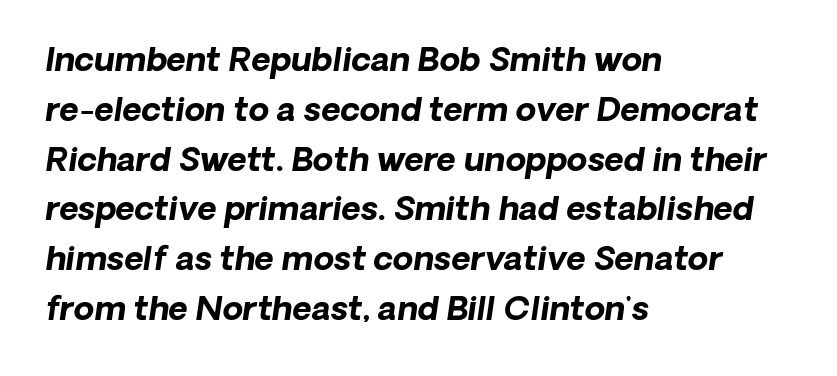
{"serif": "no", "bold": "yes", "weight": "bold", "width": "normal", "stroke_contrast": "low", "x_height": "medium", "monospaced": "no", "underline": "no", "align": "left", "line_spacing": "normal", "line_spacing_ratio": 1.51, "letter_spacing": "normal", "letter_spacing_em": 0.0, "glyph_px": 33}
